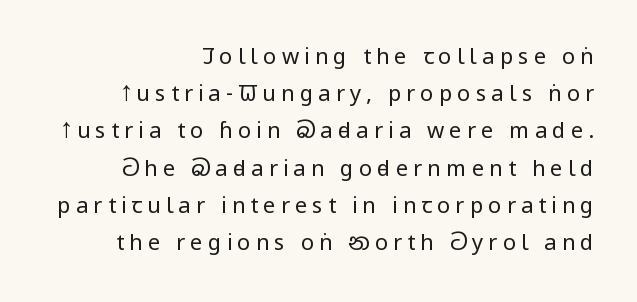
Q: Is the text bold? A: No.
Q: Is the text italic (slanted)? A: No, it is upright.
Q: Is the text underlined? A: No.
Q: How is the paragraph aligned? A: Right-aligned.
Q: Is the spacing between letters normal or unusually wide? A: Unusually wide.
Q: Is the spacing between lines tight, normal or loose? A: Normal.
